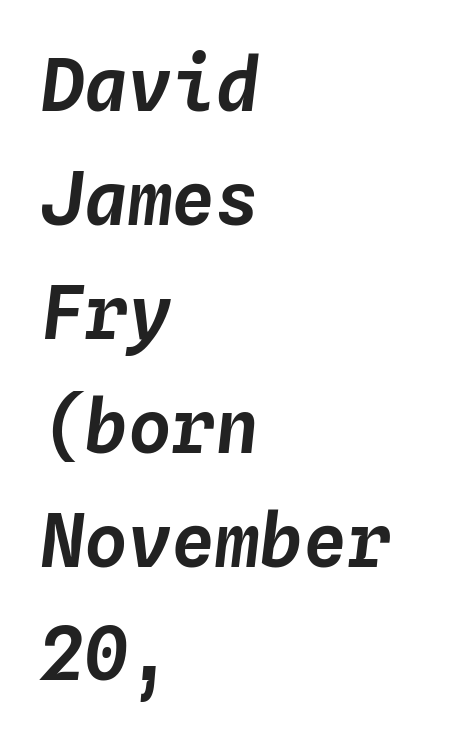
The image shows 73 px text type, italic (leaning right), monospaced; set left-aligned, normal line spacing (1.56x), normal letter spacing, not underlined; low stroke contrast and a medium x-height.
